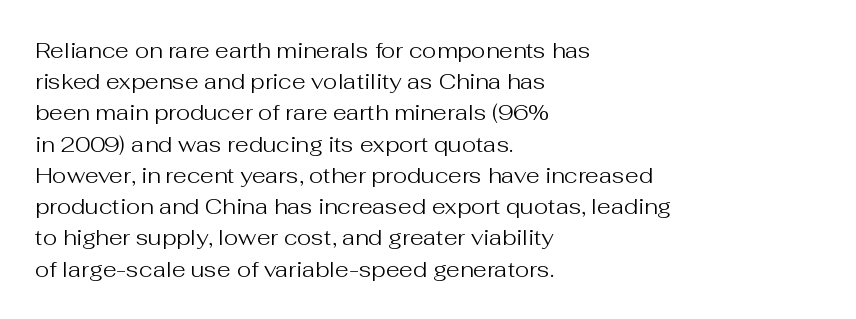
Every row of glyphs begins at an identical x-position on the left. The typesetting does not lean heavy: it is not bold. One glance says typical: line gaps are just what's usual. Underlining? Definitely not there.
